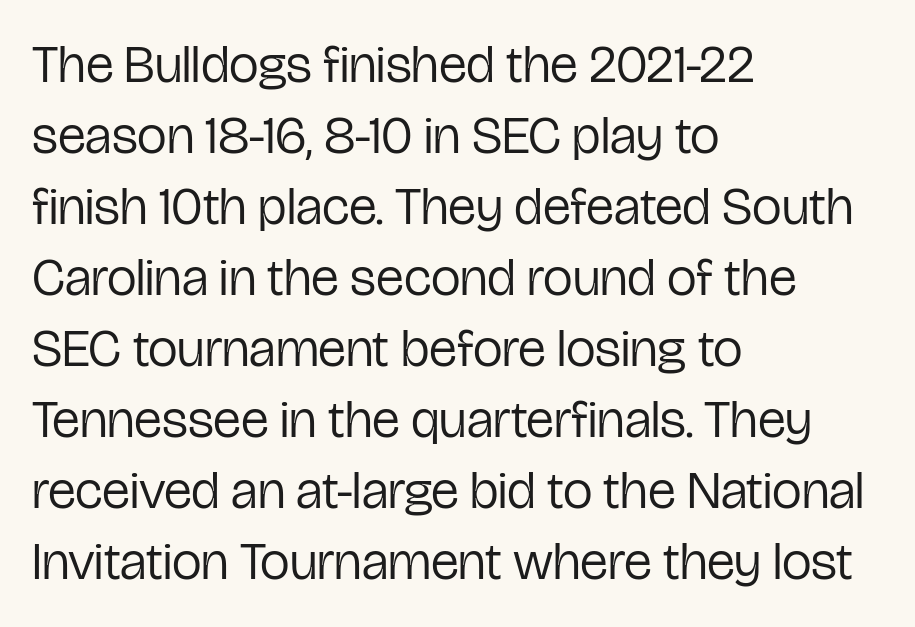
The type is set solid horizontally, with unmodified tracking. Weight: regular or lighter. Is this a fixed-width face? No — the glyphs have proportional, varying widths. Unlike italic type, these characters show no tilt at all. The passage shown stacks its lines at a standard gap.
